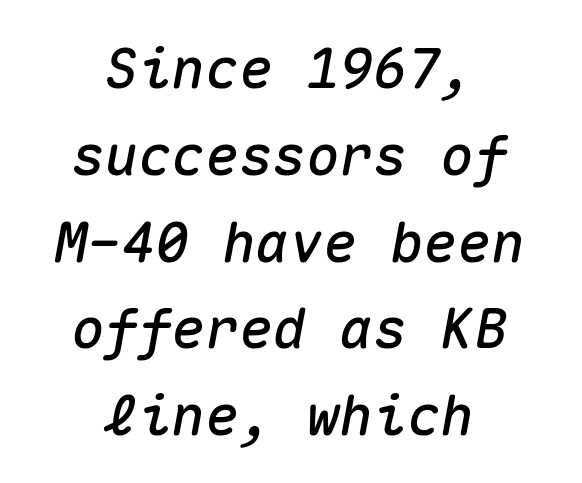
{"italic": "yes", "lean": "right", "slant_degrees": 10, "width": "normal", "stroke_contrast": "medium", "x_height": "medium", "monospaced": "yes", "underline": "no", "align": "center", "line_spacing": "normal", "line_spacing_ratio": 1.55, "letter_spacing": "normal", "letter_spacing_em": 0.0, "glyph_px": 56}
